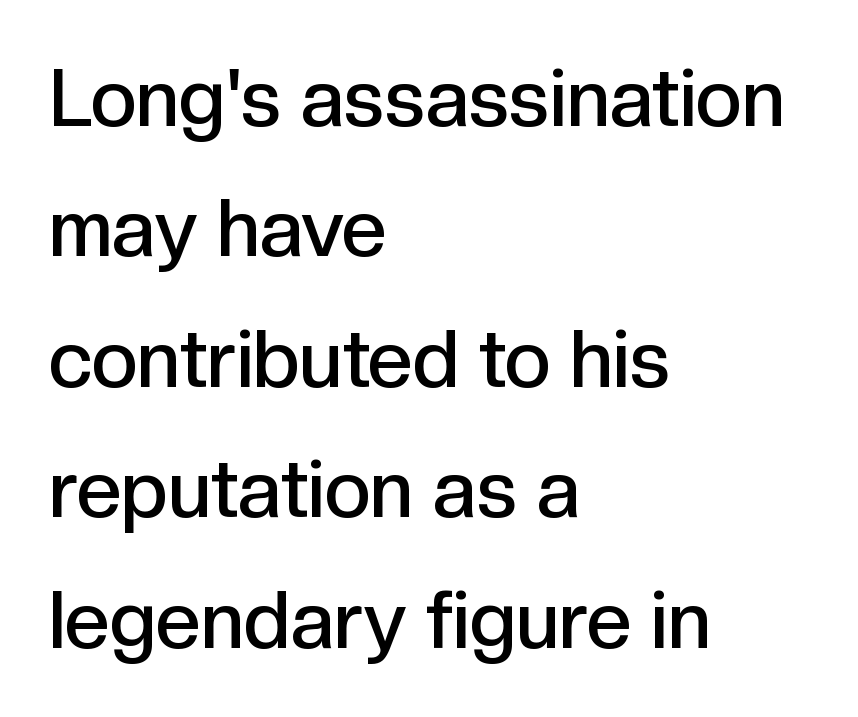
{"serif": "no", "italic": "no", "bold": "semi", "weight": "semibold", "width": "normal", "x_height": "medium", "monospaced": "no", "underline": "no", "align": "left", "line_spacing": "normal", "line_spacing_ratio": 1.63, "letter_spacing": "normal", "letter_spacing_em": 0.0, "glyph_px": 80}
